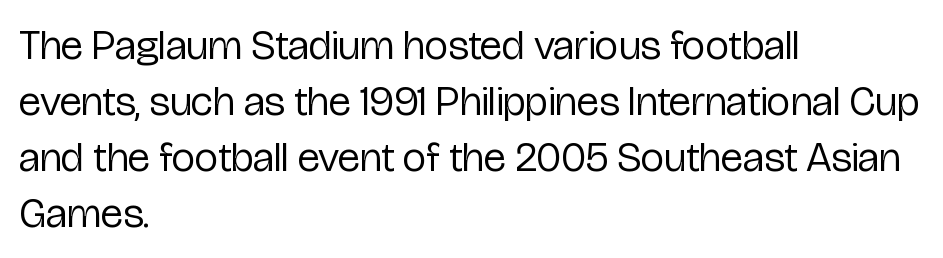
The rendering shows plain stroke endings on the letterforms — a sans-serif design. The words here are not underlined. Tracking value appears to be zero — textbook default spacing. The text block is weighted toward the left margin, trailing off unevenly rightward. The face used here is proportionally spaced, like ordinary book or web type. Rendered with straight, roman letterforms.
